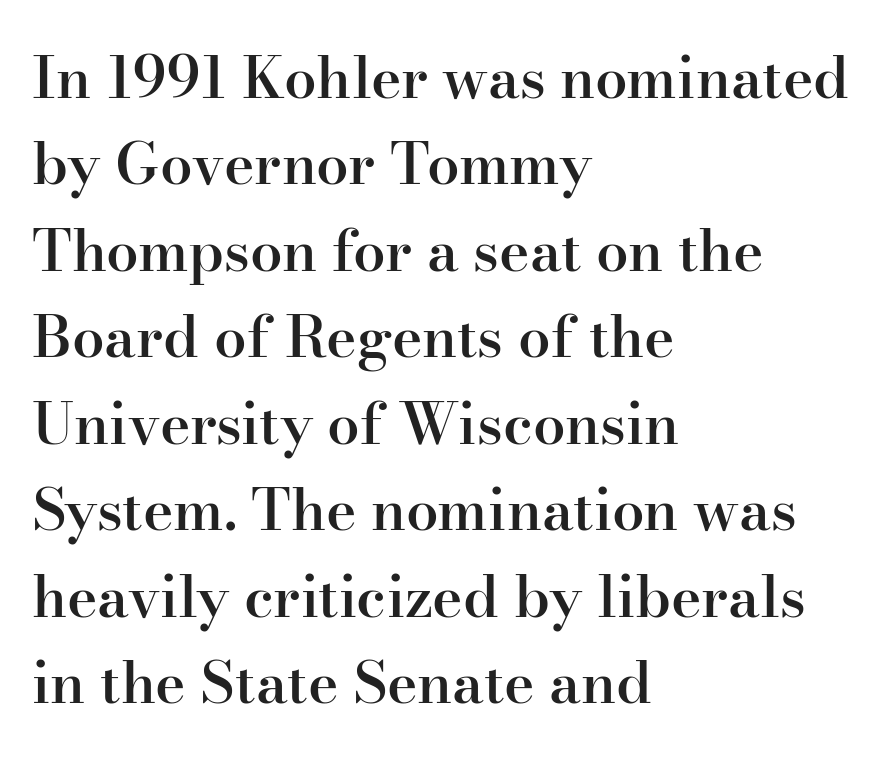
The image shows 58 px semibold serif type, upright; set left-aligned, normal line spacing (1.49x), normal letter spacing, not underlined; high stroke contrast and a small x-height.
